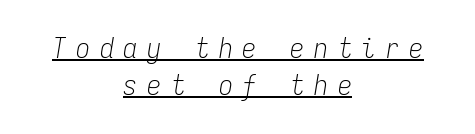
Q: Is the text bold? A: No.
Q: Is the text italic (slanted)? A: Yes, it leans right by about 9 degrees.
Q: Is the text underlined? A: Yes.
Q: How is the paragraph aligned? A: Centered.
Q: Is the spacing between letters normal or unusually wide? A: Unusually wide.
Q: Is the spacing between lines tight, normal or loose? A: Normal.
Q: Width (condensed, normal, or wide)? A: Condensed.
Q: Stroke contrast? A: Low.
Q: x-height? A: Medium.
Q: Monospaced? A: Yes.
